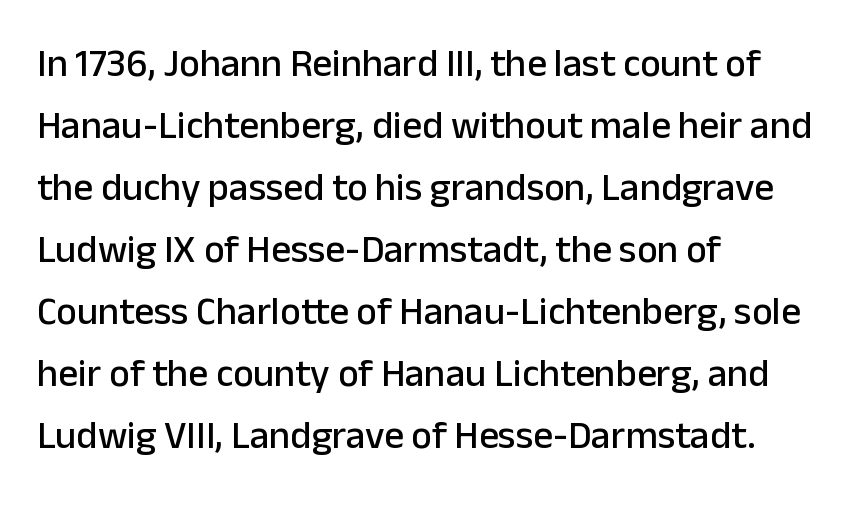
Q: Is the text italic (slanted)? A: No, it is upright.
Q: Is the typeface a serif or a sans-serif typeface? A: Sans-serif.
Q: Is the text underlined? A: No.
Q: How is the paragraph aligned? A: Left-aligned.
Q: Is the spacing between letters normal or unusually wide? A: Normal.
Q: Is the spacing between lines tight, normal or loose? A: Normal.
Q: Width (condensed, normal, or wide)? A: Normal.
Q: Stroke contrast? A: Low.
Q: x-height? A: Medium.
Q: Monospaced? A: No.
